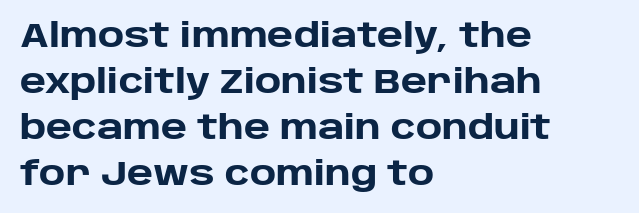
The type is set solid horizontally, with unmodified tracking. Weight check: bold — yes, fully. Does the copy run flush right? No — it runs flush left. Each letter keeps its own natural width here, so spacing adapts to shape.
